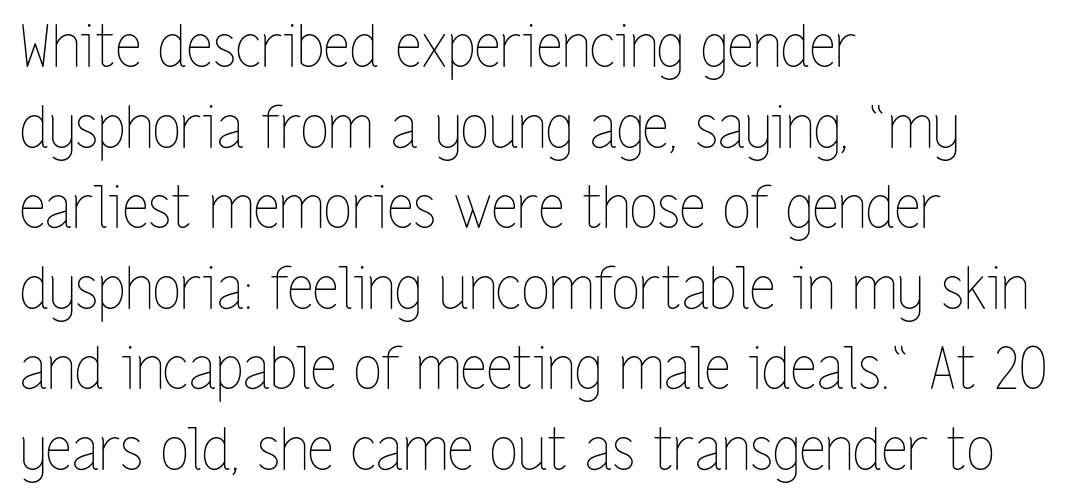
Q: Is the text bold? A: No.
Q: Is the text italic (slanted)? A: No, it is upright.
Q: Is the text underlined? A: No.
Q: How is the paragraph aligned? A: Left-aligned.
Q: Is the spacing between letters normal or unusually wide? A: Normal.
Q: Is the spacing between lines tight, normal or loose? A: Normal.
Q: Width (condensed, normal, or wide)? A: Condensed.
Q: Stroke contrast? A: Low.
Q: x-height? A: Medium.
Q: Monospaced? A: No.
